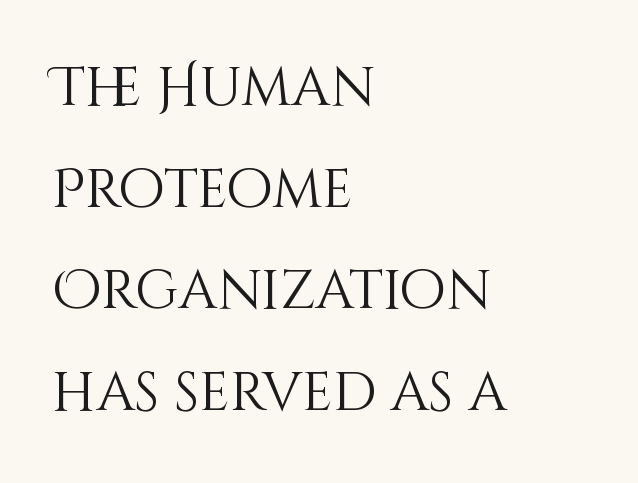
Every row of glyphs begins at an identical x-position on the left. Quick note: not italic, upright. Words appear dense and cohesive because spacing is normal. The face used here is proportionally spaced, like ordinary book or web type. The glyphs are unaccompanied by any horizontal stroke below them. Is the stroke heavy? The answer is a plain regular-or-lighter.
